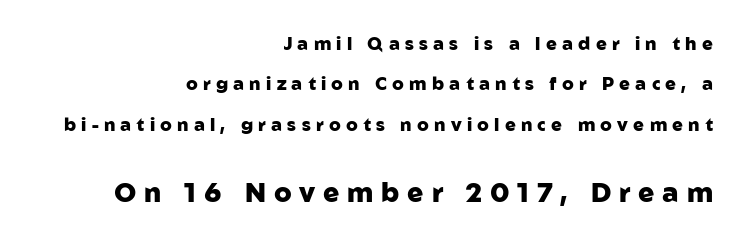
The image shows 27 px bold type, upright; set right-aligned, loose line spacing (2.24x), unusually wide letter spacing (+0.29 em), not underlined; the second (bottom) block is 1.5x larger.
